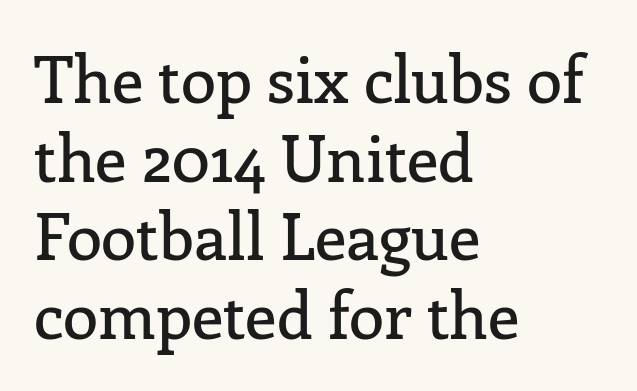
The image shows 64 px serif type, upright; set left-aligned, line spacing 1.23x, normal letter spacing, not underlined; low stroke contrast and a medium x-height.
